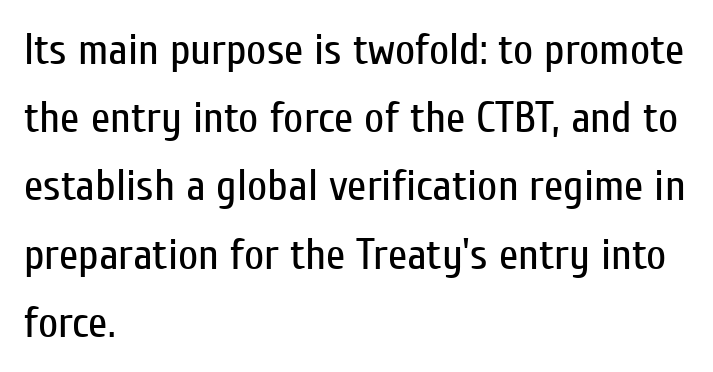
{"serif": "no", "italic": "no", "bold": "no", "weight": "regular", "width": "condensed", "stroke_contrast": "low", "x_height": "medium", "monospaced": "no", "underline": "no", "align": "left", "line_spacing": "normal", "line_spacing_ratio": 1.55, "letter_spacing": "normal", "letter_spacing_em": 0.0, "glyph_px": 44}
